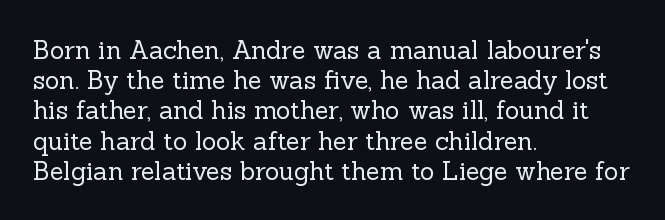
Q: Is the text bold? A: No.
Q: Is the text italic (slanted)? A: No, it is upright.
Q: Is the text underlined? A: No.
Q: How is the paragraph aligned? A: Left-aligned.
Q: Is the spacing between letters normal or unusually wide? A: Normal.
